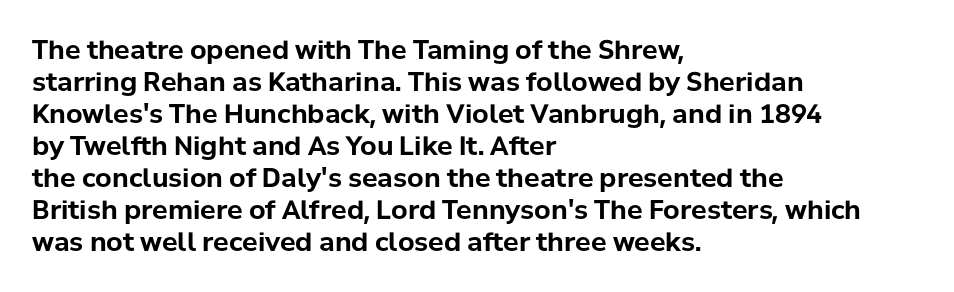
Q: Is the text bold? A: Yes.
Q: Is the text italic (slanted)? A: No, it is upright.
Q: Is the text underlined? A: No.
Q: How is the paragraph aligned? A: Left-aligned.
Q: Is the spacing between letters normal or unusually wide? A: Normal.
